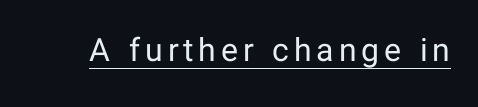
Unlike a traditional serif, this face leaves its strokes unadorned. Stems and bowls with no extra thickness — not bold. A roman cut, with each character standing at attention. Character widths vary here, with narrow letters taking less room than wide ones. Compared with undecorated copy, this sample adds a rule below the words.
